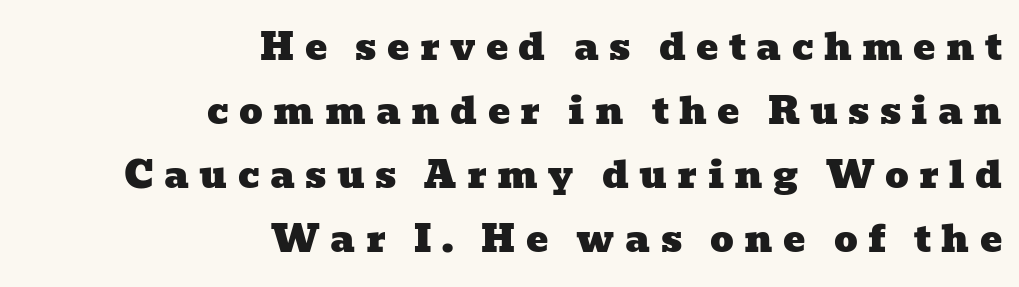
The image shows 37 px wide serif type; set right-aligned, line spacing 1.73x, unusually wide letter spacing (+0.28 em), not underlined; low stroke contrast and a medium x-height.
